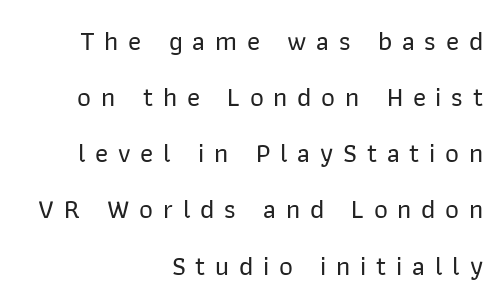
Clear beneath every line of the passage. The line-height multiplier appears high, well above default. Every row of glyphs terminates at an identical x-position on the right. Caption: expanded tracking, letters set apart.
